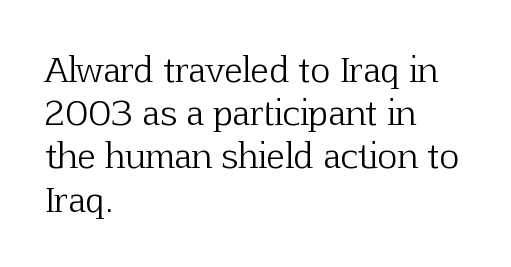
The image shows 34 px light serif type, upright; set left-aligned, normal line spacing (1.27x), normal letter spacing, not underlined; low stroke contrast and a medium x-height.
